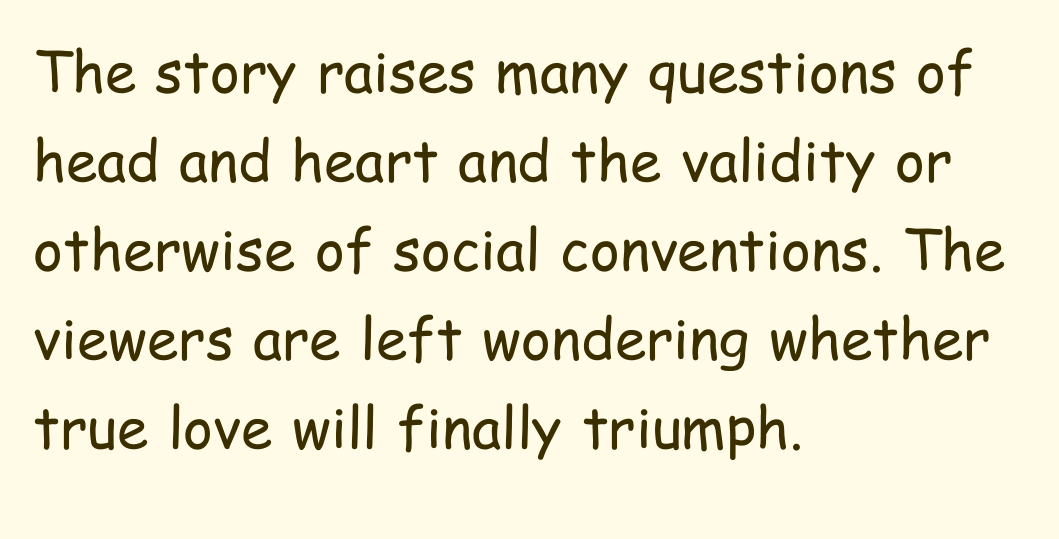
Vertical spacing — default. Does the copy run flush right? No — it runs flush left. Ink coverage per letter is moderate at most. Letter spacing: default.
